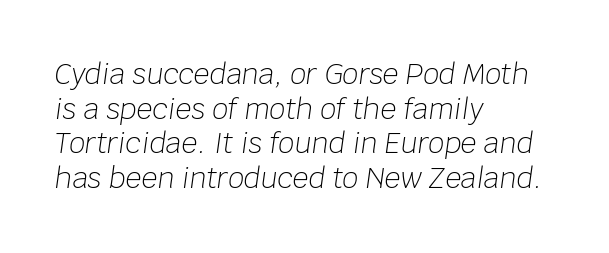
The image shows 28 px light type, italic (leaning right); set left-aligned, line spacing 1.24x, normal letter spacing, not underlined; low stroke contrast and a large x-height.
